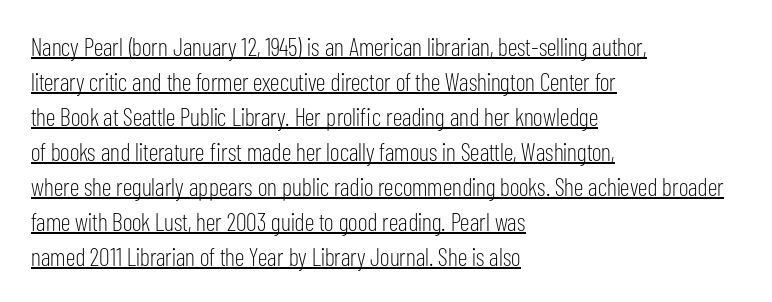
Q: Is the text bold? A: No.
Q: Is the text italic (slanted)? A: No, it is upright.
Q: Is the text underlined? A: Yes.
Q: How is the paragraph aligned? A: Left-aligned.
Q: Is the spacing between letters normal or unusually wide? A: Normal.
Q: Is the spacing between lines tight, normal or loose? A: Normal.
